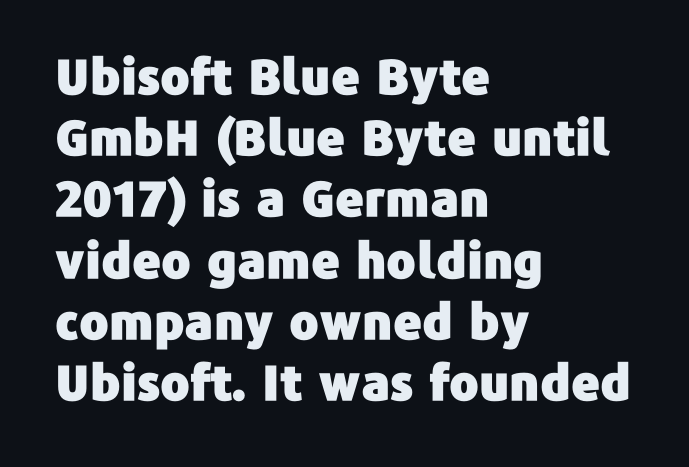
{"serif": "no", "italic": "no", "width": "normal", "stroke_contrast": "low", "x_height": "medium", "monospaced": "no", "underline": "no", "align": "left", "line_spacing": "normal", "line_spacing_ratio": 1.25, "letter_spacing": "normal", "letter_spacing_em": 0.0, "glyph_px": 49}
